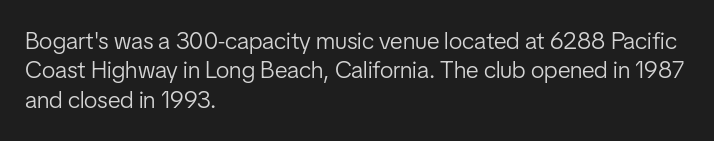
The image shows 24 px text type, upright; set left-aligned, line spacing 1.22x, normal letter spacing, not underlined.
